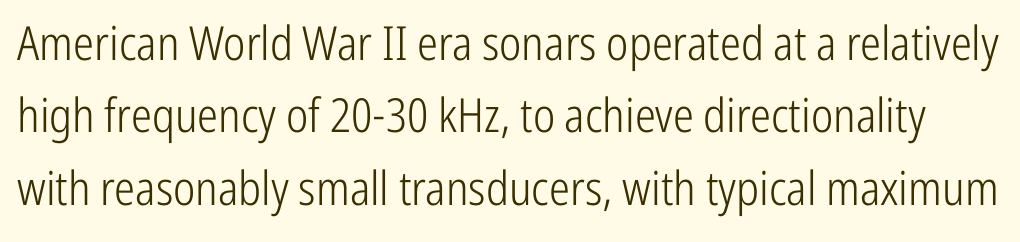
{"serif": "no", "italic": "no", "bold": "no", "weight": "light", "width": "condensed", "stroke_contrast": "low", "x_height": "medium", "monospaced": "no", "underline": "no", "line_spacing": "normal", "line_spacing_ratio": 1.54, "letter_spacing": "normal", "letter_spacing_em": 0.0, "glyph_px": 47}
